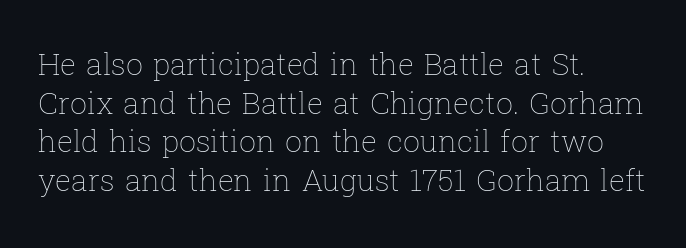
Q: Is the text bold? A: No.
Q: Is the text italic (slanted)? A: No, it is upright.
Q: Is the text underlined? A: No.
Q: How is the paragraph aligned? A: Left-aligned.
Q: Is the spacing between letters normal or unusually wide? A: Normal.
Q: Is the spacing between lines tight, normal or loose? A: Normal.
Q: Width (condensed, normal, or wide)? A: Normal.
Q: Stroke contrast? A: Low.
Q: x-height? A: Medium.
Q: Monospaced? A: No.
